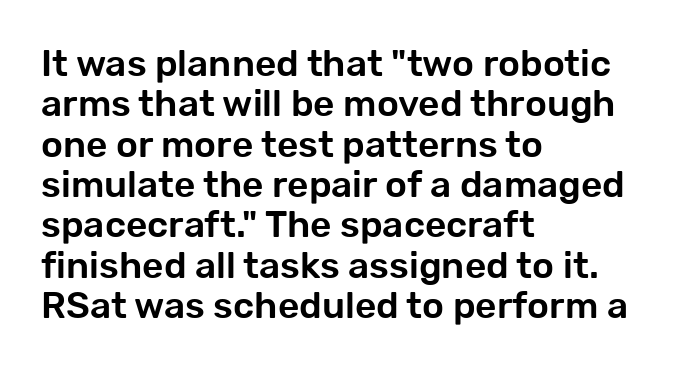
The image shows 37 px sans-serif type, upright; set left-aligned, tight line spacing (1.09x), normal letter spacing, not underlined; low stroke contrast and a medium x-height.
